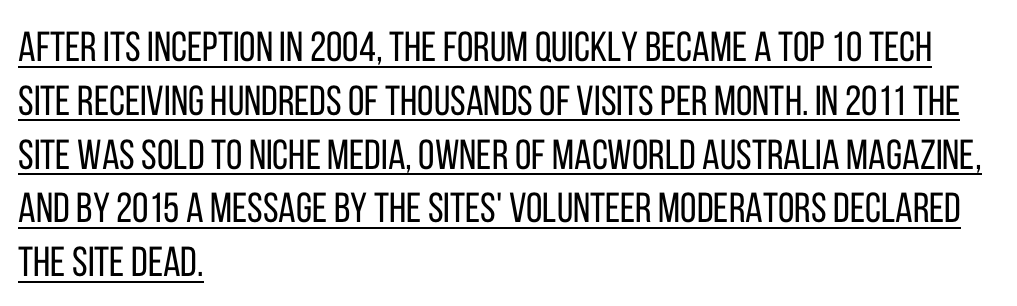
Q: Is the text bold? A: No.
Q: Is the text italic (slanted)? A: No, it is upright.
Q: Is the typeface a serif or a sans-serif typeface? A: Sans-serif.
Q: Is the text underlined? A: Yes.
Q: How is the paragraph aligned? A: Left-aligned.
Q: Is the spacing between letters normal or unusually wide? A: Normal.
Q: Is the spacing between lines tight, normal or loose? A: Normal.
Q: Width (condensed, normal, or wide)? A: Condensed.
Q: Stroke contrast? A: Low.
Q: x-height? A: Large.
Q: Monospaced? A: No.
